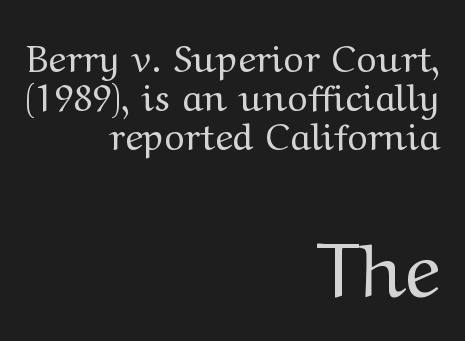
{"serif": "yes", "italic": "no", "bold": "no", "weight": "regular", "width": "wide", "stroke_contrast": "medium", "x_height": "medium", "monospaced": "no", "underline": "no", "align": "right", "line_spacing": "tight", "line_spacing_ratio": 1.02, "letter_spacing": "normal", "letter_spacing_em": 0.0, "larger_block": "second", "size_ratio": 2.03, "glyph_px": 77}
